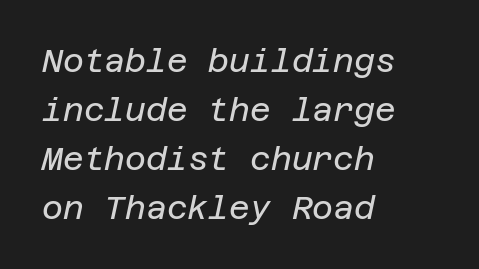
Vertically, the passage feels balanced, rows spaced as you'd expect. Beneath every word, the page is bare. Nothing heavy about these letters — not bold at all. Emphasis-style slanted type is in use. Letter spacing: default. Where is the straight margin? On the left.
